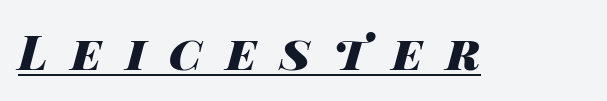
The image shows 48 px heavy, wide type, italic (leaning right); set unusually wide letter spacing (+0.49 em), underlined; high stroke contrast and a large x-height.
